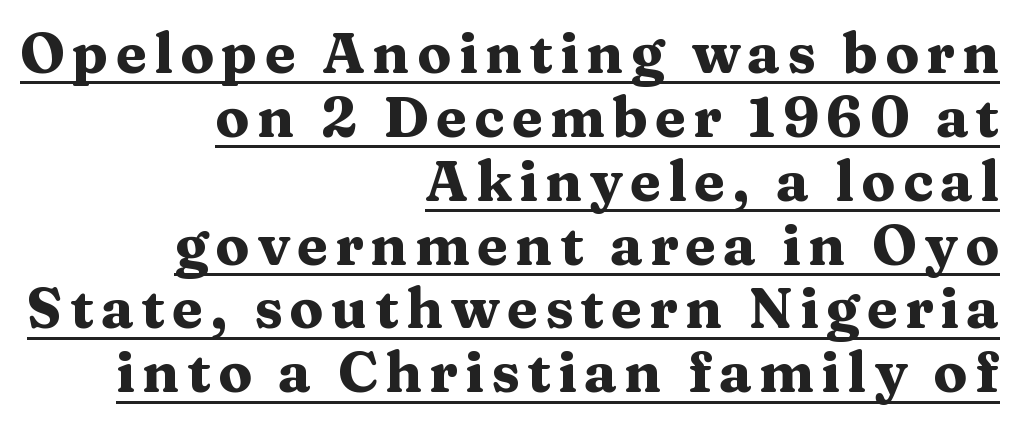
Caption: multi-line text, flush right, ragged left. On the weight axis this lands at bold, roughly 700. Glance below the letters and you will spot a drawn line. When letters stand straight like this, we call the style roman or upright. Classification — serif. You could not count columns in this text — the font is proportionally spaced.
